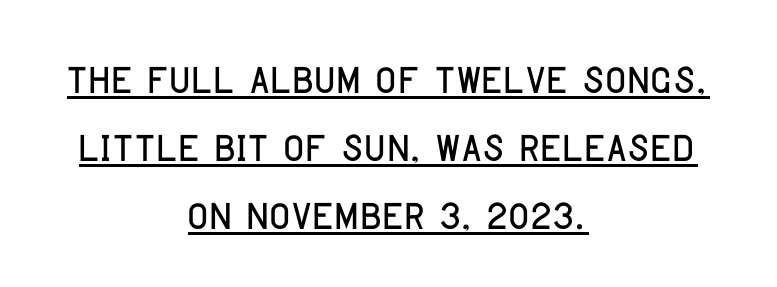
{"serif": "no", "italic": "no", "width": "condensed", "stroke_contrast": "low", "x_height": "large", "monospaced": "no", "underline": "yes", "align": "center", "line_spacing_ratio": 1.17, "letter_spacing": "normal", "letter_spacing_em": 0.0, "glyph_px": 58}
